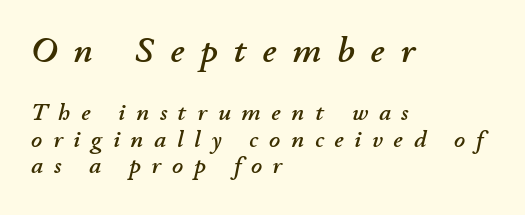
Q: Is the text italic (slanted)? A: Yes, it leans right by about 11 degrees.
Q: Is the text underlined? A: No.
Q: How is the paragraph aligned? A: Left-aligned.
Q: Is the spacing between letters normal or unusually wide? A: Unusually wide.
Q: Is the spacing between lines tight, normal or loose? A: Tight.
Q: Which block of text is set in a larger size, the first (top) or the second (bottom)? A: The first (top) one.
Q: Width (condensed, normal, or wide)? A: Normal.
Q: Stroke contrast? A: Low.
Q: x-height? A: Small.
Q: Monospaced? A: No.
